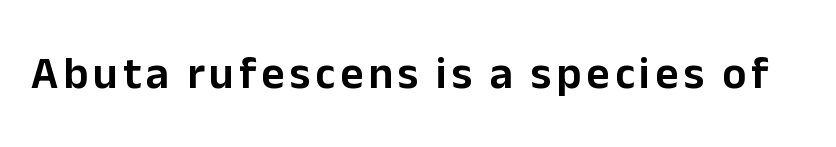
{"serif": "no", "italic": "no", "width": "normal", "stroke_contrast": "low", "x_height": "medium", "monospaced": "no", "underline": "no", "glyph_px": 45}
